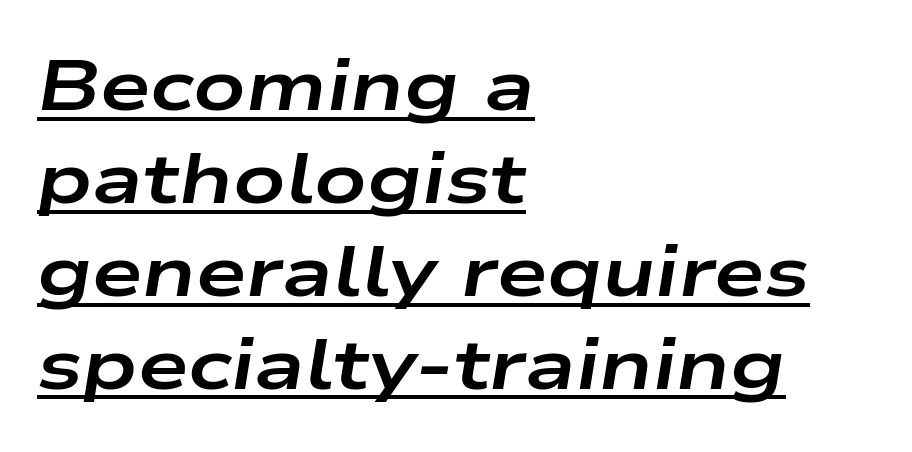
Q: Is the text bold? A: Yes.
Q: Is the text italic (slanted)? A: Yes, it leans right by about 9 degrees.
Q: Is the text underlined? A: Yes.
Q: How is the paragraph aligned? A: Left-aligned.
Q: Is the spacing between letters normal or unusually wide? A: Normal.
Q: Is the spacing between lines tight, normal or loose? A: Normal.
Q: Width (condensed, normal, or wide)? A: Wide.
Q: Stroke contrast? A: Low.
Q: x-height? A: Medium.
Q: Monospaced? A: No.
